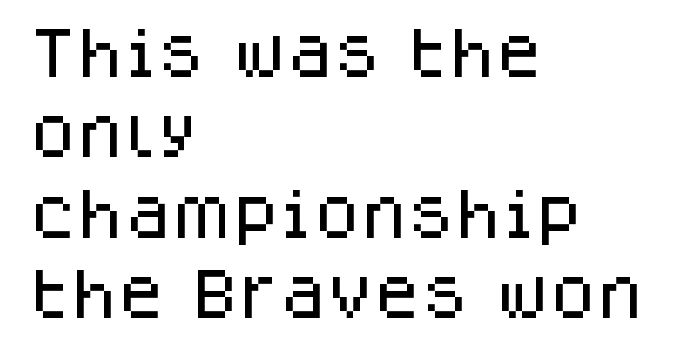
The image shows 54 px sans-serif type, upright; set left-aligned, normal line spacing (1.49x), normal letter spacing, not underlined; low stroke contrast and a large x-height.
